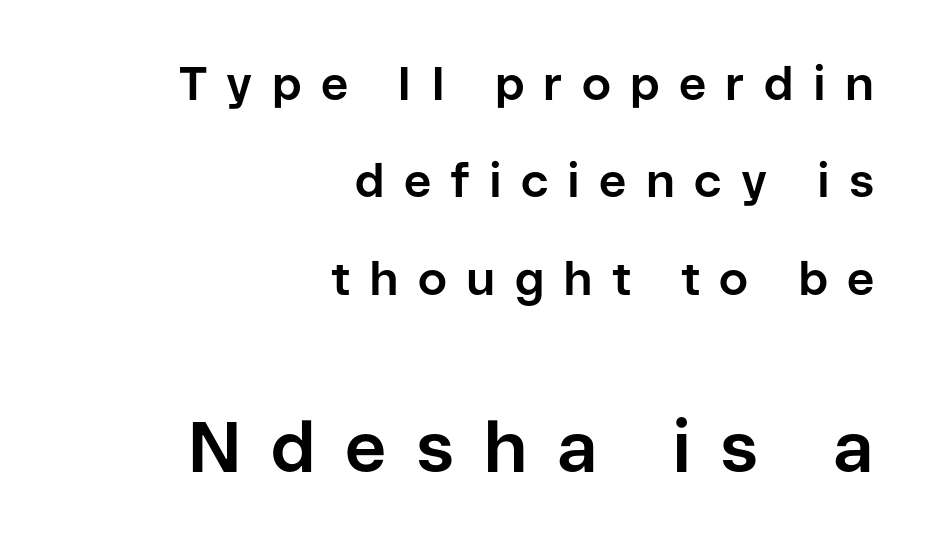
The strip under each line holds only bare page. Do the characters align in a grid? No, the font is proportional. Spacing between characters has been opened up far beyond the box default. If you drew a line through each stem, it would be perfectly vertical. In CSS terms this would be text-align: right. Check where the strokes stop: nothing finishes them off — pure sans.
